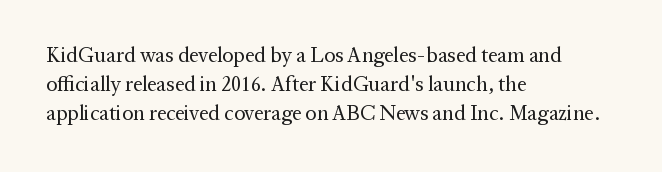
The image shows 21 px text type, upright; set left-aligned, normal line spacing (1.37x), normal letter spacing, not underlined.
